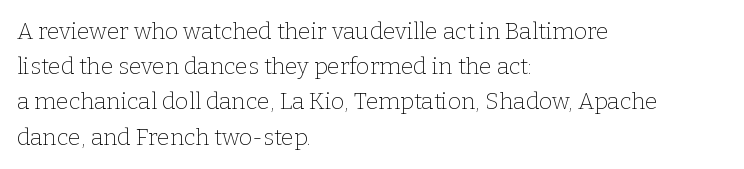
Q: Is the text bold? A: No.
Q: Is the text italic (slanted)? A: No, it is upright.
Q: Is the text underlined? A: No.
Q: How is the paragraph aligned? A: Left-aligned.
Q: Is the spacing between letters normal or unusually wide? A: Normal.
Q: Is the spacing between lines tight, normal or loose? A: Normal.
